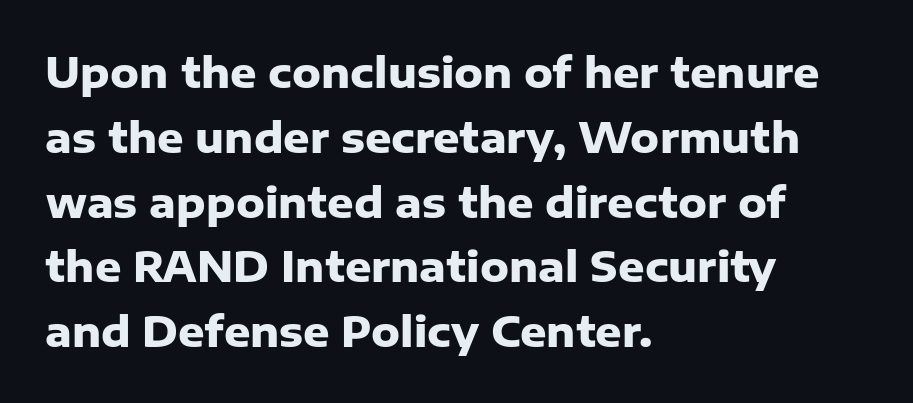
Q: Is the text bold? A: Yes.
Q: Is the text italic (slanted)? A: No, it is upright.
Q: Is the typeface a serif or a sans-serif typeface? A: Sans-serif.
Q: Is the text underlined? A: No.
Q: How is the paragraph aligned? A: Left-aligned.
Q: Is the spacing between letters normal or unusually wide? A: Normal.
Q: Is the spacing between lines tight, normal or loose? A: Normal.
Q: Width (condensed, normal, or wide)? A: Normal.
Q: Stroke contrast? A: Low.
Q: x-height? A: Medium.
Q: Monospaced? A: No.
